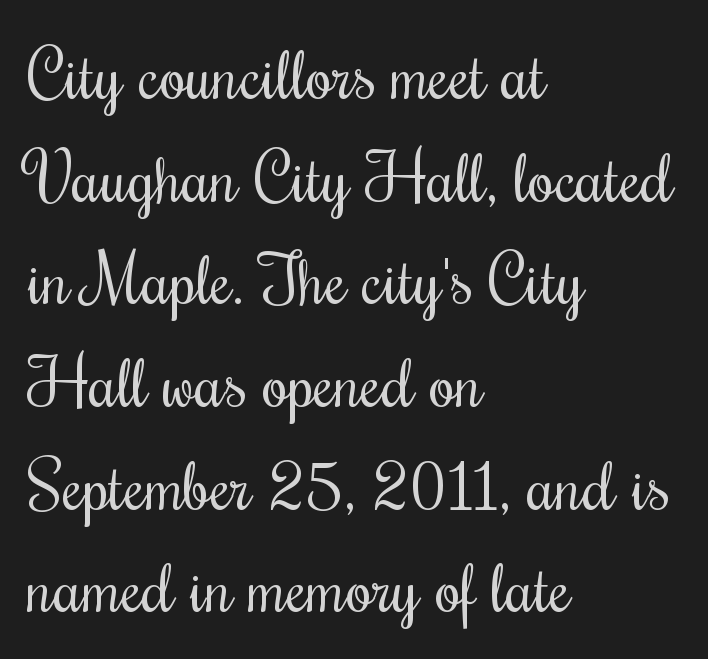
The image shows 68 px regular-weight, condensed serif type; set left-aligned, normal line spacing (1.51x), normal letter spacing, not underlined; medium stroke contrast and a small x-height.
